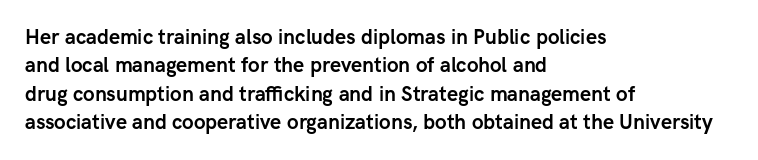
Q: Is the text bold? A: Yes.
Q: Is the text italic (slanted)? A: No, it is upright.
Q: Is the text underlined? A: No.
Q: How is the paragraph aligned? A: Left-aligned.
Q: Is the spacing between letters normal or unusually wide? A: Normal.
Q: Is the spacing between lines tight, normal or loose? A: Normal.
